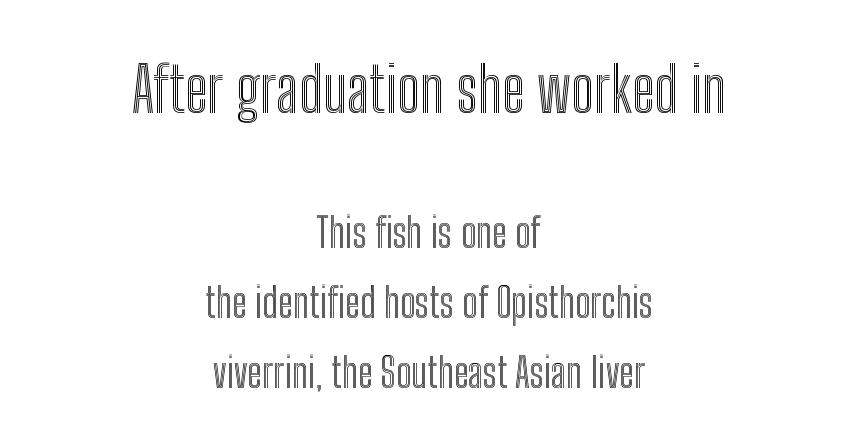
Do the characters align in a grid? No, the font is proportional. Nope, not italic — everything's standing straight. The lines are quadded center. Only glyphs here, with clear space below each row.
